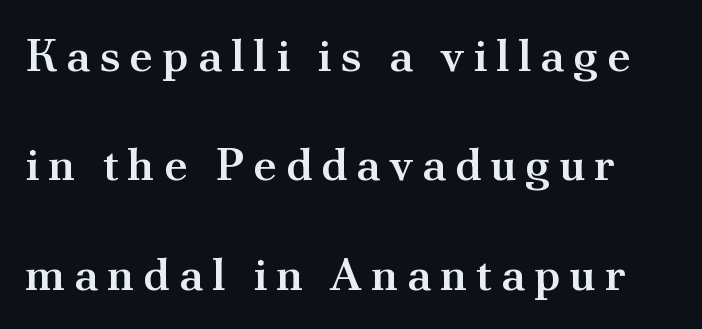
{"serif": "yes", "italic": "no", "bold": "semi", "weight": "semibold", "width": "normal", "stroke_contrast": "medium", "x_height": "small", "monospaced": "no", "underline": "no", "line_spacing": "loose", "line_spacing_ratio": 2.38, "glyph_px": 46}
